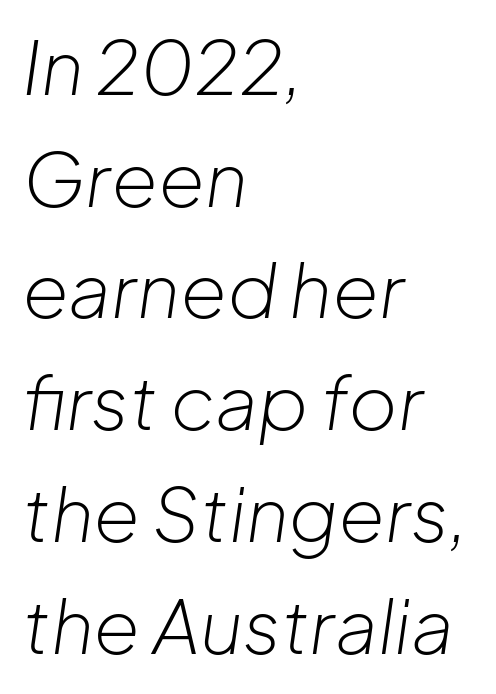
Each letter keeps its own natural width here, so spacing adapts to shape. Which margin do the lines hug? The left one — the right edge is uneven. Check under the words: just untouched page. Here the glyphs are tracked normally, forming tight word shapes. Every character sits at an angle, as italics do. The rendering uses a moderate line-height, typical for paragraphs.
